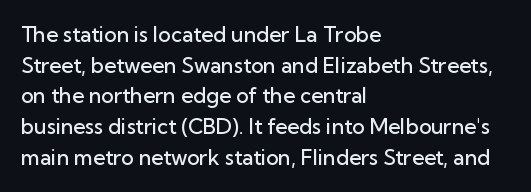
{"italic": "no", "bold": "semi", "underline": "no", "align": "left", "line_spacing": "normal", "line_spacing_ratio": 1.46, "letter_spacing": "normal", "letter_spacing_em": 0.0, "glyph_px": 21}
